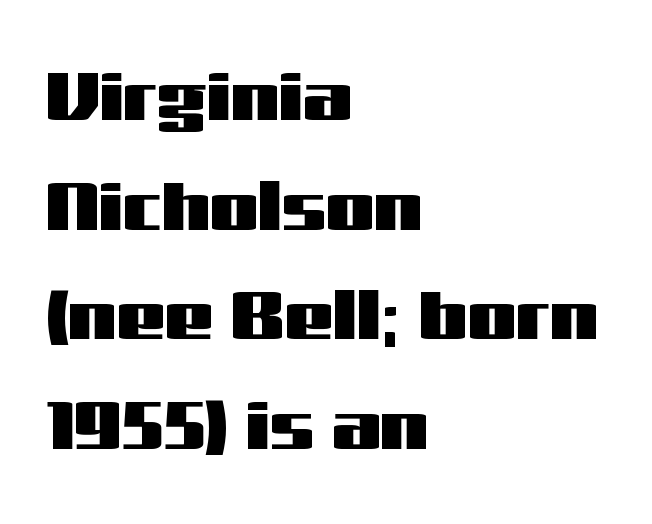
{"serif": "no", "italic": "no", "width": "wide", "stroke_contrast": "medium", "x_height": "medium", "monospaced": "no", "underline": "no", "align": "left", "line_spacing": "normal", "line_spacing_ratio": 1.59, "letter_spacing": "normal", "letter_spacing_em": 0.0, "glyph_px": 69}
